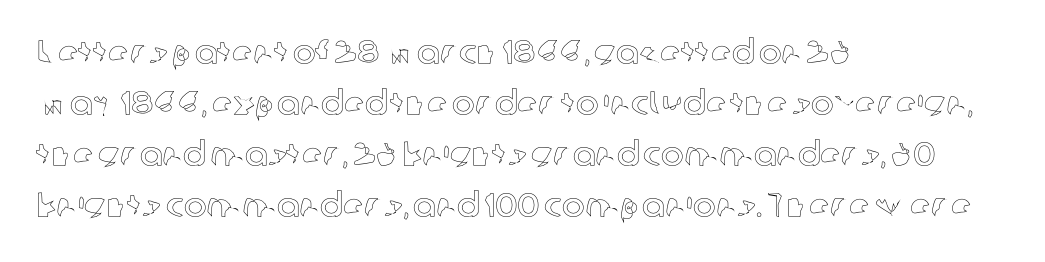
Each letter keeps its own natural width here, so spacing adapts to shape. The font's upright variant was chosen for this text. You could call the tracking neutral — neither tight nor loose. Words float on clear page, feet unadorned. All the whitespace from short lines collects on the right. Evenly set lines give the paragraph a standard silhouette.
